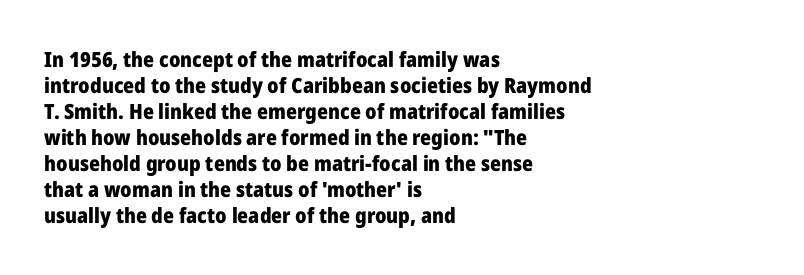
The strokes are fattened all the way to bold. Visually the block forms a straight wall on the left and a jagged coastline on the right. A typesetter would mark this as roman, not italic. The words here are not underlined.
